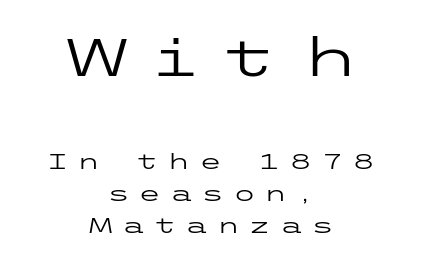
The image shows 53 px regular-weight, wide sans-serif type, upright; set centered, normal line spacing (1.51x), unusually wide letter spacing (+0.4 em), not underlined; the first (top) block is 2.52x larger; low stroke contrast and a medium x-height.
